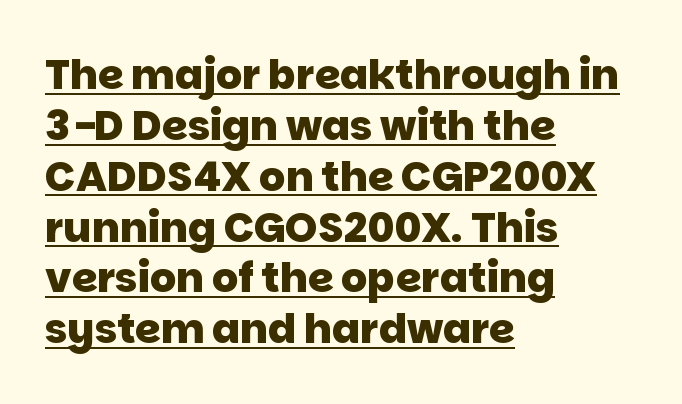
Is the letter spacing exaggerated? No — it looks like the ordinary default. I'd describe the lettering as bold — thick and assertive. These characters rest on top of a visible drawn line. Is this a fixed-width face? No — the glyphs have proportional, varying widths. Line starts are locked; line ends wander. Serifs: no, the terminals of the letterforms are clean.
